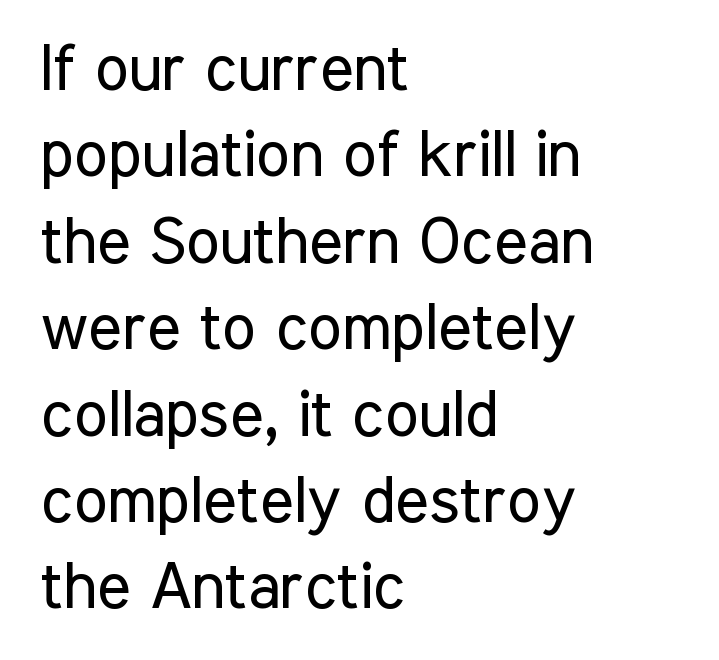
Q: Is the text bold? A: No.
Q: Is the text italic (slanted)? A: No, it is upright.
Q: Is the typeface a serif or a sans-serif typeface? A: Sans-serif.
Q: Is the text underlined? A: No.
Q: How is the paragraph aligned? A: Left-aligned.
Q: Is the spacing between letters normal or unusually wide? A: Normal.
Q: Is the spacing between lines tight, normal or loose? A: Normal.
Q: Width (condensed, normal, or wide)? A: Condensed.
Q: Stroke contrast? A: Low.
Q: x-height? A: Medium.
Q: Monospaced? A: No.
